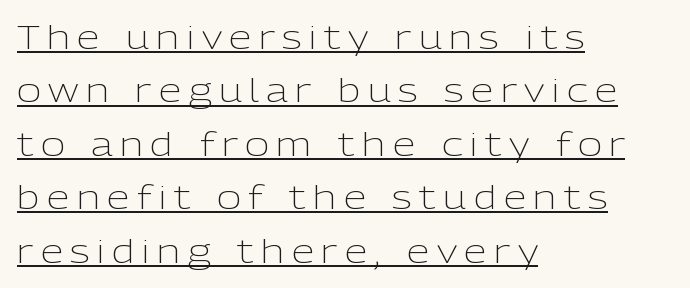
The image shows 33 px light sans-serif type, upright; set left-aligned, normal line spacing (1.62x), unusually wide letter spacing (+0.22 em), underlined; low stroke contrast and a medium x-height.
